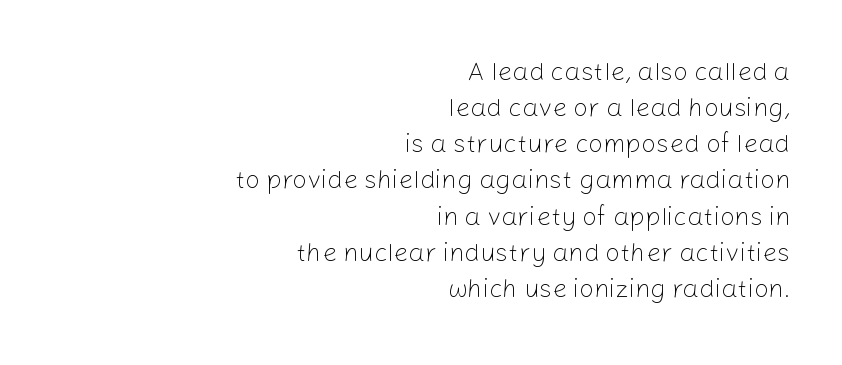
Q: Is the text bold? A: No.
Q: Is the text italic (slanted)? A: No, it is upright.
Q: Is the text underlined? A: No.
Q: How is the paragraph aligned? A: Right-aligned.
Q: Is the spacing between letters normal or unusually wide? A: Normal.
Q: Is the spacing between lines tight, normal or loose? A: Normal.
